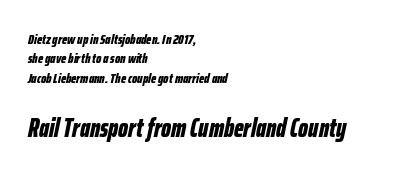
The image shows 26 px bold type, italic (leaning right); set left-aligned, normal line spacing (1.38x), normal letter spacing, not underlined; the second (bottom) block is 1.86x larger.
